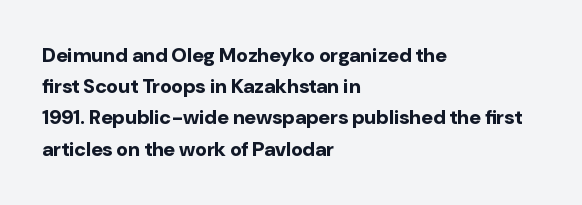
Beneath every word, the page is bare. The letterforms sit shoulder to shoulder at normal distance. The typesetter chose a ragged-right arrangement here. What weight is shown? A full bold with thick strokes.
